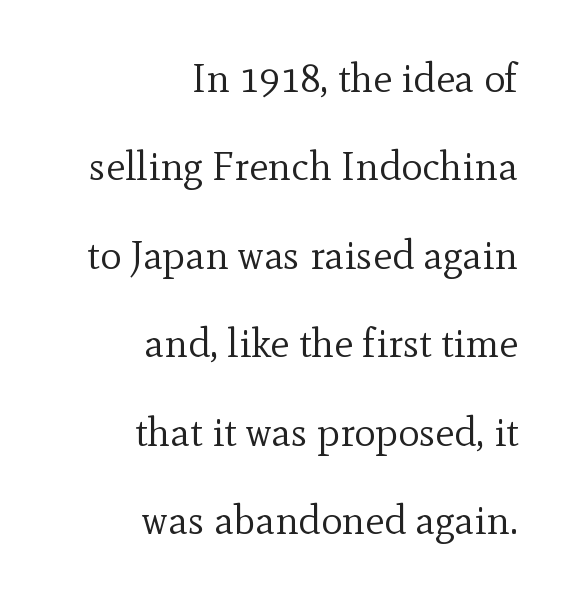
{"serif": "yes", "italic": "no", "bold": "no", "weight": "regular", "width": "normal", "x_height": "small", "monospaced": "no", "underline": "no", "align": "right", "line_spacing": "loose", "line_spacing_ratio": 2.21, "letter_spacing": "normal", "letter_spacing_em": 0.0, "glyph_px": 40}
